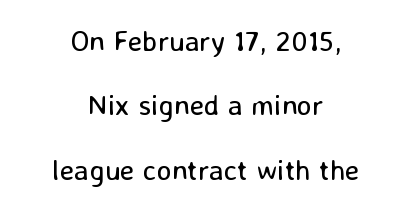
This sample is center-justified, so both line endings float freely. No heavy texture on the line: the type isn't bold. Character widths vary here, with narrow letters taking less room than wide ones. These lines are composed in type without serifs. The passage shown stacks its lines with a broad gap.
